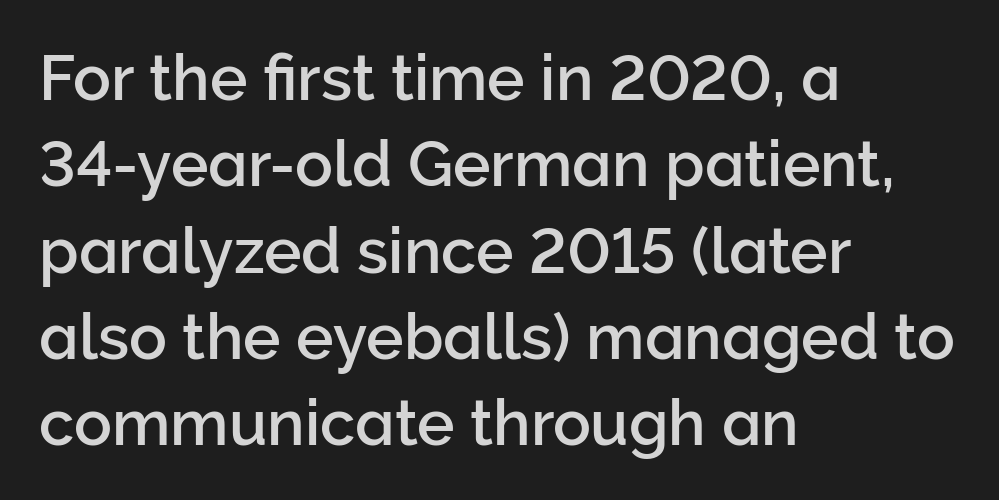
{"serif": "no", "italic": "no", "width": "normal", "stroke_contrast": "low", "x_height": "medium", "monospaced": "no", "underline": "no", "align": "left", "line_spacing": "normal", "line_spacing_ratio": 1.37, "letter_spacing": "normal", "letter_spacing_em": 0.0, "glyph_px": 63}
